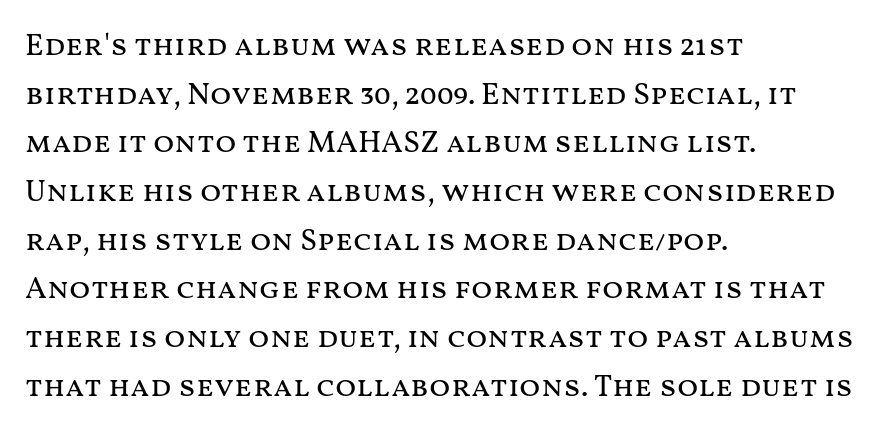
Q: Is the text bold? A: No.
Q: Is the text italic (slanted)? A: No, it is upright.
Q: Is the text underlined? A: No.
Q: How is the paragraph aligned? A: Left-aligned.
Q: Is the spacing between letters normal or unusually wide? A: Normal.
Q: Is the spacing between lines tight, normal or loose? A: Normal.
Q: Width (condensed, normal, or wide)? A: Wide.
Q: Stroke contrast? A: Medium.
Q: x-height? A: Medium.
Q: Monospaced? A: No.
